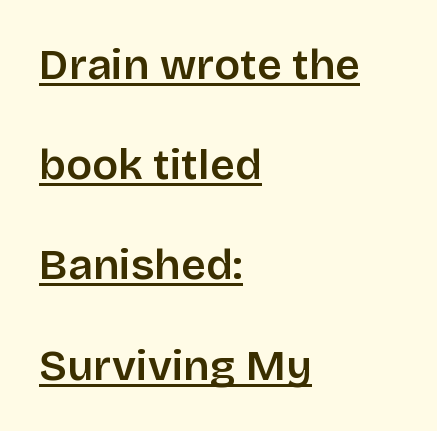
This sample has the flowing, uneven cadence of proportional lettering. A typesetter would call this zero additional tracking. The passage shown is semibold, sitting just below true bold. Caption: lettering with a line underneath.
